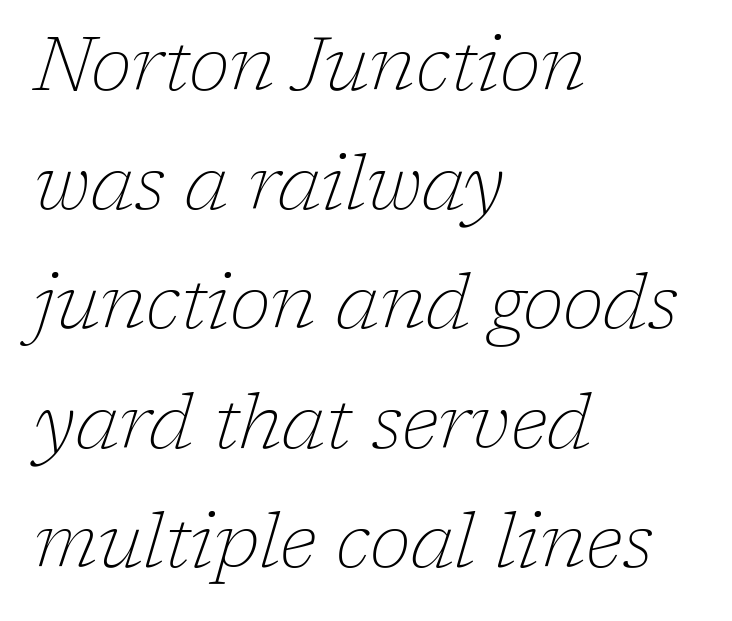
The image shows 75 px thin serif type, italic (leaning right); set left-aligned, normal line spacing (1.59x), normal letter spacing, not underlined; low stroke contrast and a medium x-height.
